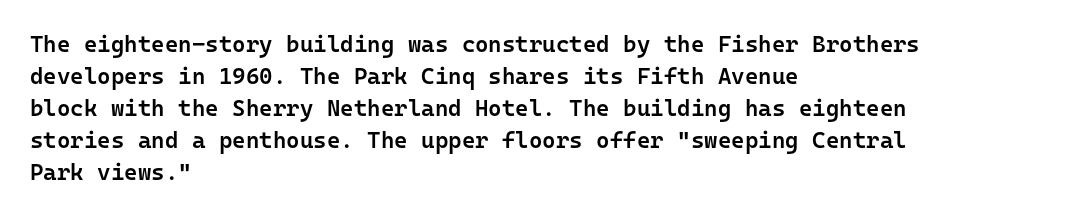
Q: Is the text bold? A: Semi-bold.
Q: Is the text italic (slanted)? A: No, it is upright.
Q: Is the text underlined? A: No.
Q: How is the paragraph aligned? A: Left-aligned.
Q: Is the spacing between letters normal or unusually wide? A: Normal.
Q: Is the spacing between lines tight, normal or loose? A: Normal.
